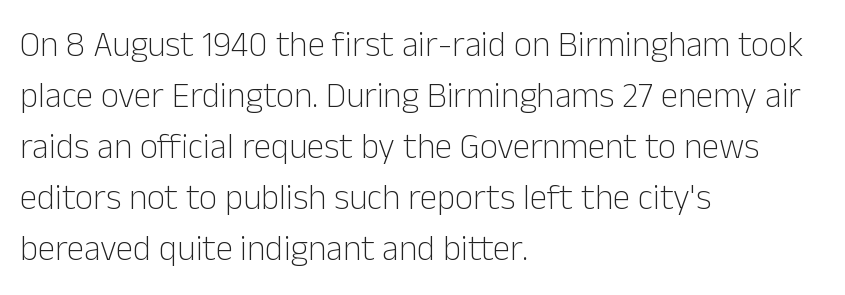
The image shows 35 px light sans-serif type, upright; set left-aligned, normal line spacing (1.46x), normal letter spacing, not underlined; low stroke contrast and a medium x-height.
